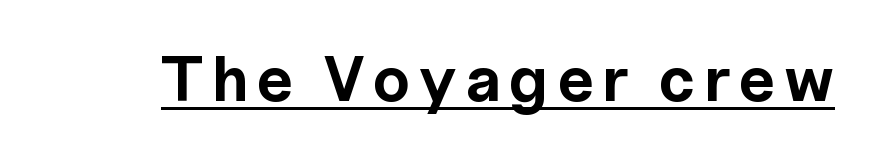
{"serif": "no", "italic": "no", "bold": "yes", "weight": "bold", "width": "normal", "x_height": "medium", "monospaced": "no", "underline": "yes", "glyph_px": 63}
